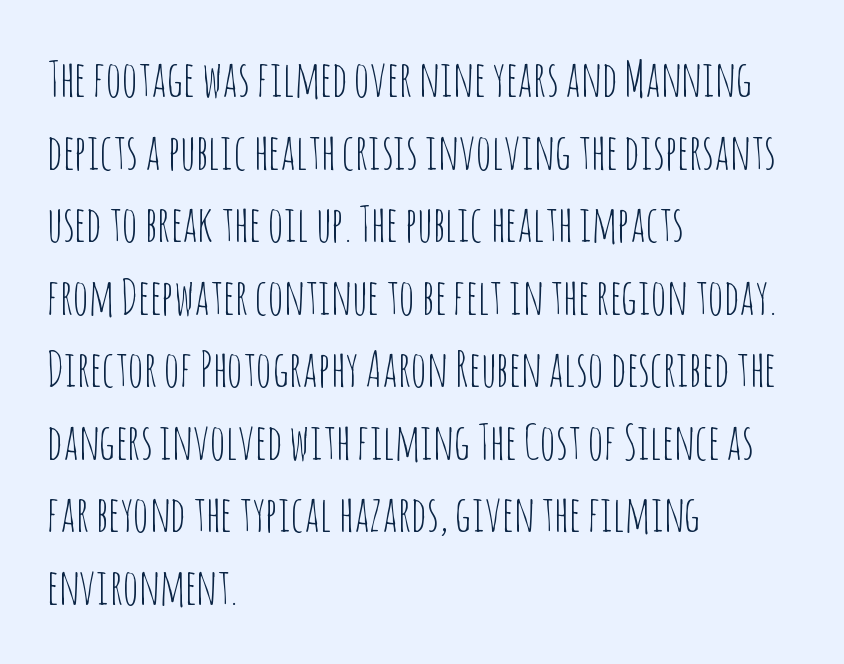
The image shows 49 px thin, condensed sans-serif type, upright; set left-aligned, normal line spacing (1.48x), normal letter spacing, not underlined; low stroke contrast and a large x-height.
